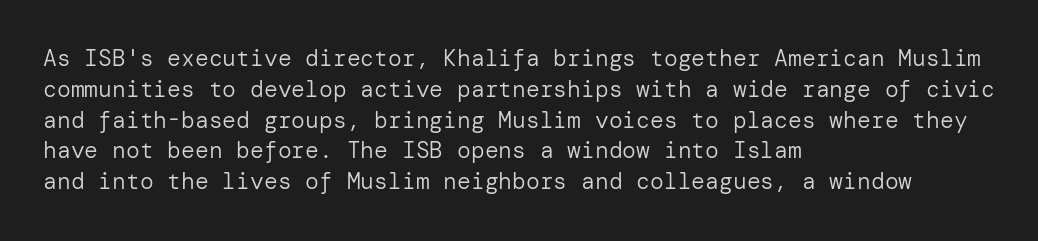
The image shows 23 px text type, upright; set left-aligned, normal line spacing (1.34x), normal letter spacing, not underlined.
